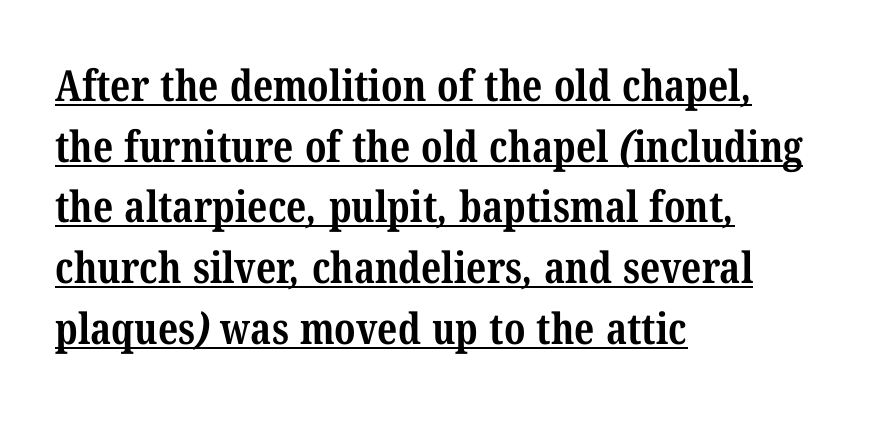
The image shows 43 px bold, condensed serif type; set left-aligned, normal line spacing (1.41x), normal letter spacing, underlined; medium stroke contrast and a medium x-height.
